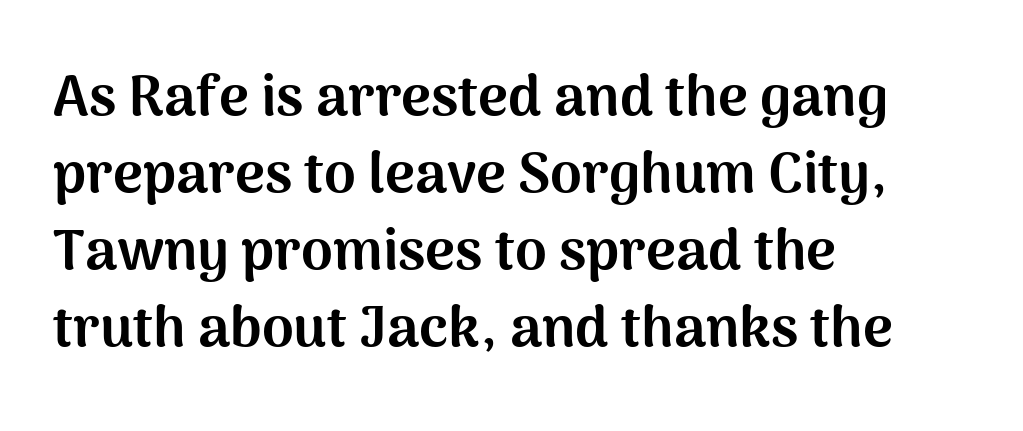
The rendering uses natural spacing where letterforms have individual widths. This rendering employs a face without finishing strokes, i.e., a sans-serif. Rows of type keep a routine distance in the vertical direction. Typesetter's note: full bold, strokes at maximum text heaviness. Left-aligned paragraph, ragged on the right. Check under the words: just untouched page.
